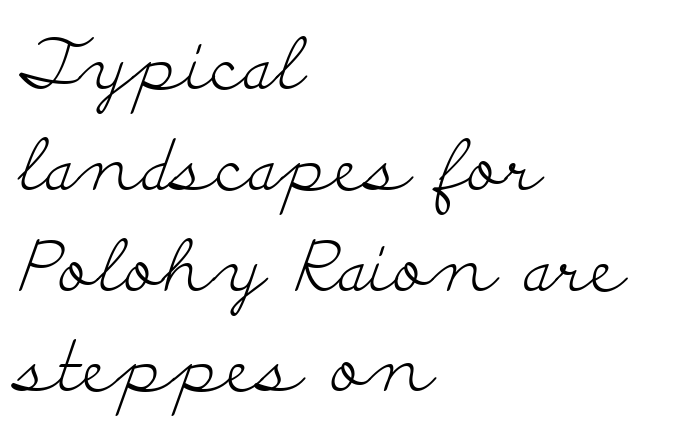
{"serif": "yes", "bold": "no", "weight": "light", "width": "wide", "stroke_contrast": "low", "x_height": "small", "monospaced": "no", "underline": "no", "align": "left", "line_spacing": "normal", "line_spacing_ratio": 1.42, "letter_spacing": "normal", "letter_spacing_em": 0.0, "glyph_px": 71}
